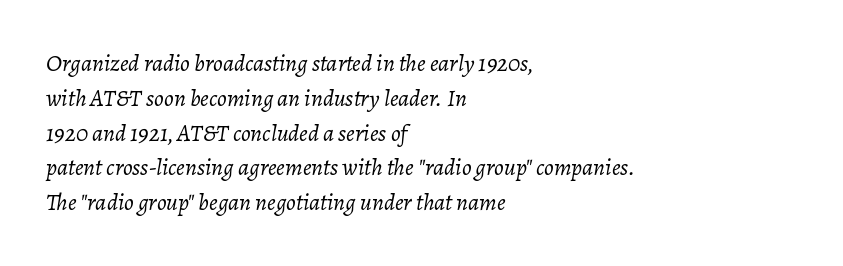
Which margin do the lines hug? The left one — the right edge is uneven. Characters follow at the spacing the type designer built in. Does the leading feel generous? No, just average. No chunkiness to these letters — they're not bold. If you drew a line through each stem, it would be angled.
